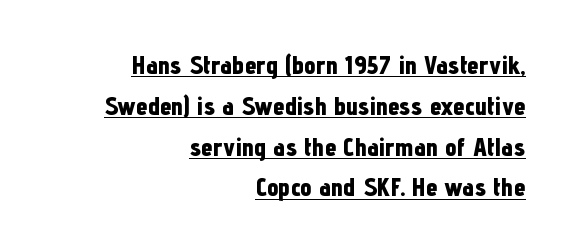
The image shows 26 px bold type, upright; set right-aligned, normal line spacing (1.57x), normal letter spacing, underlined.
